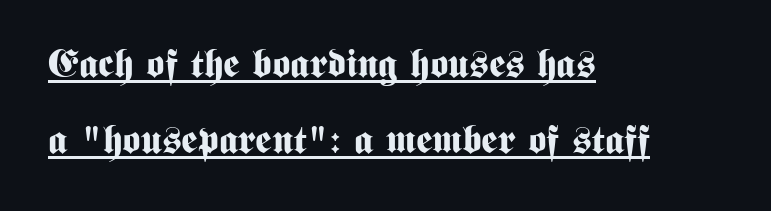
{"serif": "no", "italic": "no", "bold": "yes", "weight": "bold", "width": "condensed", "stroke_contrast": "medium", "x_height": "medium", "monospaced": "no", "underline": "yes", "align": "left", "line_spacing": "loose", "line_spacing_ratio": 1.96, "letter_spacing": "normal", "letter_spacing_em": 0.0, "glyph_px": 39}
